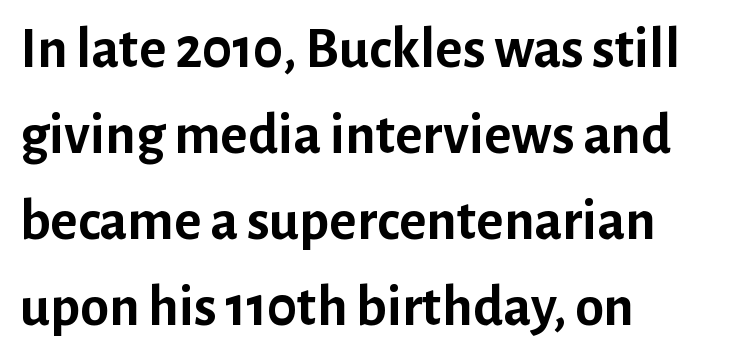
Q: Is the text bold? A: Yes.
Q: Is the text italic (slanted)? A: No, it is upright.
Q: Is the typeface a serif or a sans-serif typeface? A: Sans-serif.
Q: Is the text underlined? A: No.
Q: How is the paragraph aligned? A: Left-aligned.
Q: Is the spacing between letters normal or unusually wide? A: Normal.
Q: Is the spacing between lines tight, normal or loose? A: Normal.
Q: Width (condensed, normal, or wide)? A: Normal.
Q: Stroke contrast? A: Low.
Q: x-height? A: Medium.
Q: Monospaced? A: No.
